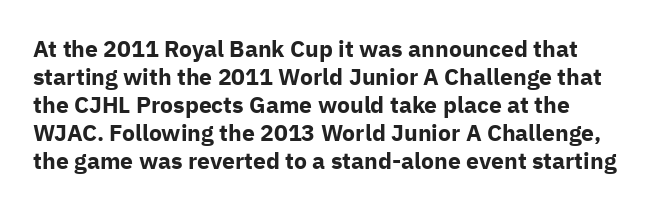
Q: Is the text bold? A: Yes.
Q: Is the text italic (slanted)? A: No, it is upright.
Q: Is the text underlined? A: No.
Q: How is the paragraph aligned? A: Left-aligned.
Q: Is the spacing between letters normal or unusually wide? A: Normal.
